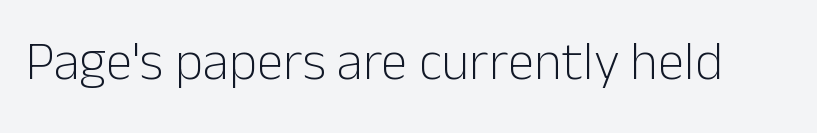
Q: Is the text bold? A: No.
Q: Is the text italic (slanted)? A: No, it is upright.
Q: Is the typeface a serif or a sans-serif typeface? A: Sans-serif.
Q: Is the text underlined? A: No.
Q: Is the spacing between letters normal or unusually wide? A: Normal.
Q: Width (condensed, normal, or wide)? A: Normal.
Q: Stroke contrast? A: Low.
Q: x-height? A: Medium.
Q: Monospaced? A: No.
